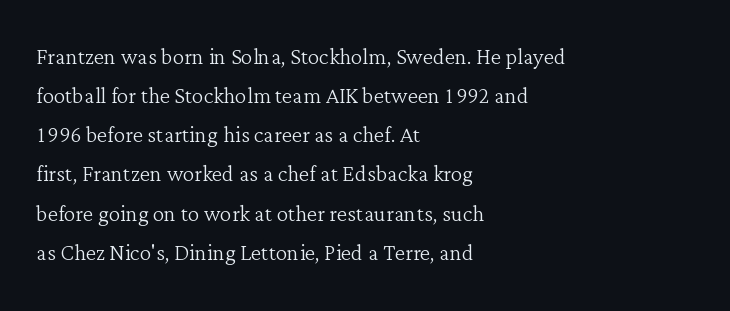
Q: Is the text bold? A: No.
Q: Is the text italic (slanted)? A: No, it is upright.
Q: Is the typeface a serif or a sans-serif typeface? A: Serif.
Q: Is the text underlined? A: No.
Q: How is the paragraph aligned? A: Left-aligned.
Q: Is the spacing between letters normal or unusually wide? A: Normal.
Q: Is the spacing between lines tight, normal or loose? A: Normal.
Q: Width (condensed, normal, or wide)? A: Normal.
Q: Stroke contrast? A: Low.
Q: x-height? A: Medium.
Q: Monospaced? A: No.
